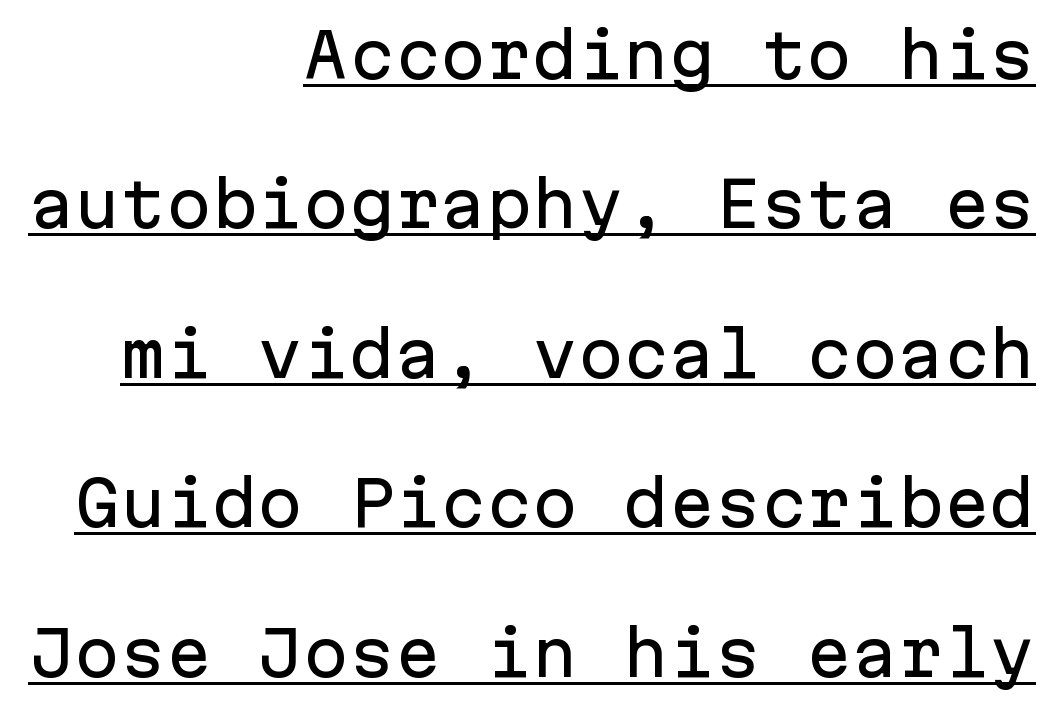
Q: Is the text italic (slanted)? A: No, it is upright.
Q: Is the typeface a serif or a sans-serif typeface? A: Sans-serif.
Q: Is the text underlined? A: Yes.
Q: How is the paragraph aligned? A: Right-aligned.
Q: Is the spacing between letters normal or unusually wide? A: Normal.
Q: Is the spacing between lines tight, normal or loose? A: Loose.
Q: Width (condensed, normal, or wide)? A: Normal.
Q: Stroke contrast? A: Low.
Q: x-height? A: Medium.
Q: Monospaced? A: Yes.
